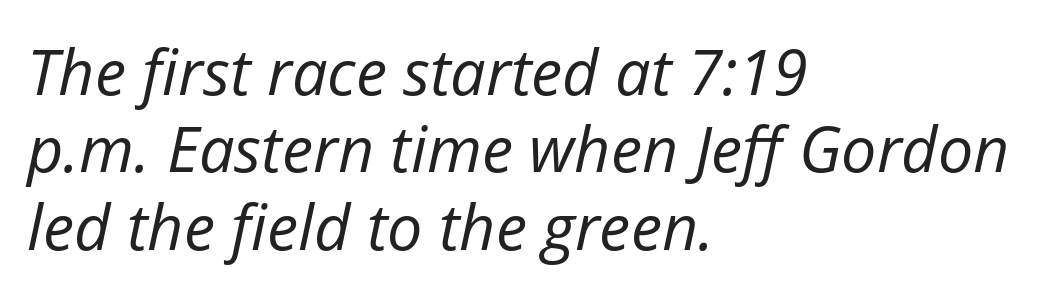
The image shows 63 px regular-weight type, italic (leaning right); set left-aligned, line spacing 1.23x, normal letter spacing, not underlined; low stroke contrast and a medium x-height.
